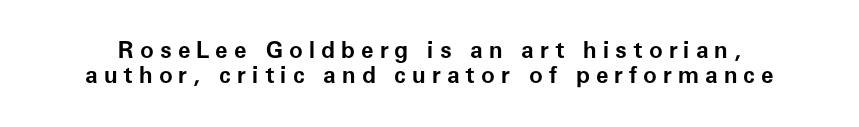
Q: Is the text bold? A: Yes.
Q: Is the text italic (slanted)? A: No, it is upright.
Q: Is the text underlined? A: No.
Q: Is the spacing between letters normal or unusually wide? A: Unusually wide.
Q: Is the spacing between lines tight, normal or loose? A: Tight.
